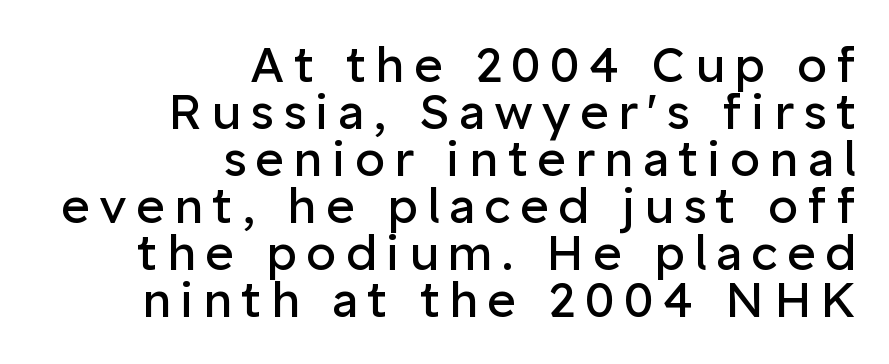
{"serif": "no", "italic": "no", "bold": "no", "weight": "regular", "width": "normal", "stroke_contrast": "low", "x_height": "medium", "monospaced": "no", "underline": "no", "align": "right", "line_spacing": "tight", "line_spacing_ratio": 0.96, "glyph_px": 49}
